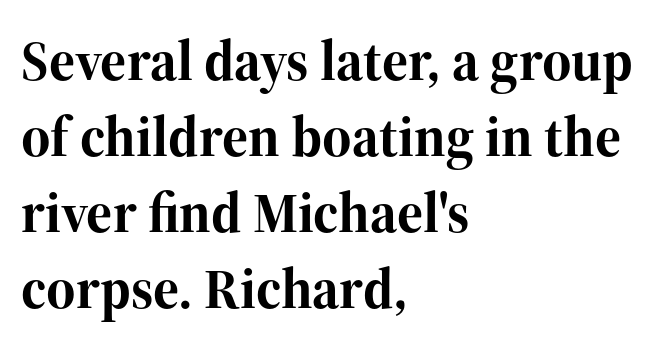
Q: Is the text bold? A: Yes.
Q: Is the text italic (slanted)? A: No, it is upright.
Q: Is the typeface a serif or a sans-serif typeface? A: Serif.
Q: Is the text underlined? A: No.
Q: How is the paragraph aligned? A: Left-aligned.
Q: Is the spacing between letters normal or unusually wide? A: Normal.
Q: Is the spacing between lines tight, normal or loose? A: Normal.
Q: Width (condensed, normal, or wide)? A: Normal.
Q: Stroke contrast? A: High.
Q: x-height? A: Medium.
Q: Monospaced? A: No.
